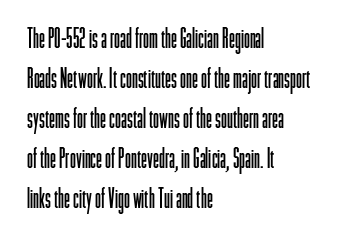
The image shows 27 px text type, upright; set left-aligned, normal line spacing (1.48x), normal letter spacing, not underlined.
